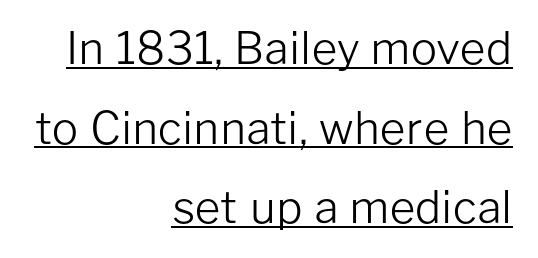
Q: Is the text bold? A: No.
Q: Is the text italic (slanted)? A: No, it is upright.
Q: Is the typeface a serif or a sans-serif typeface? A: Sans-serif.
Q: Is the text underlined? A: Yes.
Q: How is the paragraph aligned? A: Right-aligned.
Q: Is the spacing between letters normal or unusually wide? A: Normal.
Q: Width (condensed, normal, or wide)? A: Normal.
Q: Stroke contrast? A: Low.
Q: x-height? A: Medium.
Q: Monospaced? A: No.
